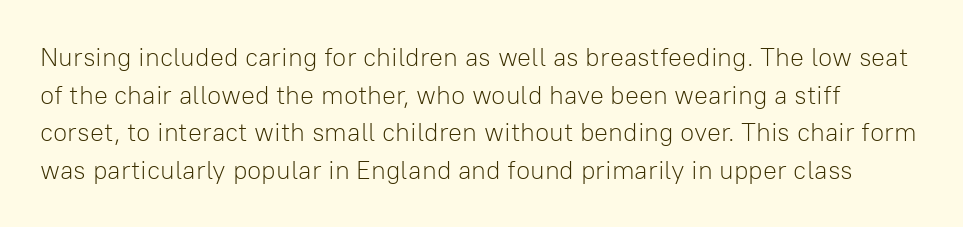
The passage shown stacks its lines at a standard gap. Ink coverage per letter is moderate at most. The letterforms sit shoulder to shoulder at normal distance. Posture: vertical.
